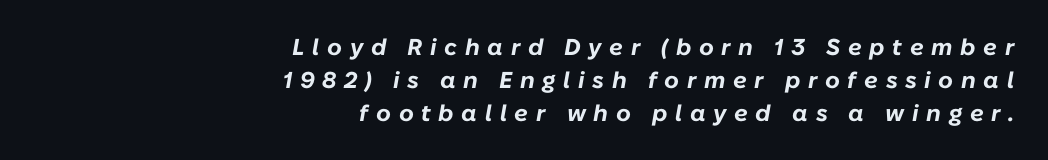
The image shows 23 px bold type, italic (leaning right); set right-aligned, normal line spacing (1.43x), unusually wide letter spacing (+0.33 em), not underlined.
